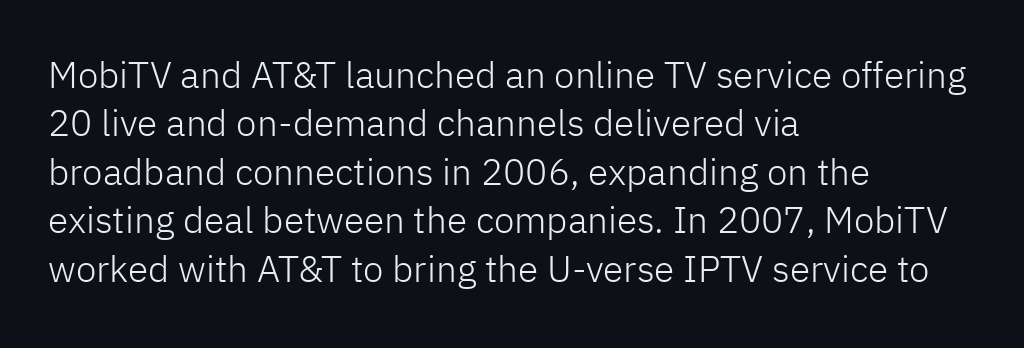
The image shows 37 px light sans-serif type, upright; set left-aligned, normal line spacing (1.31x), normal letter spacing, not underlined; low stroke contrast and a medium x-height.
